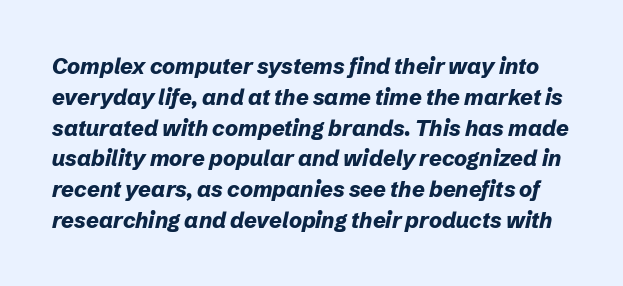
Q: Is the text bold? A: Yes.
Q: Is the text italic (slanted)? A: Yes, it leans right by about 12 degrees.
Q: Is the text underlined? A: No.
Q: Is the spacing between letters normal or unusually wide? A: Normal.
Q: Is the spacing between lines tight, normal or loose? A: Normal.
